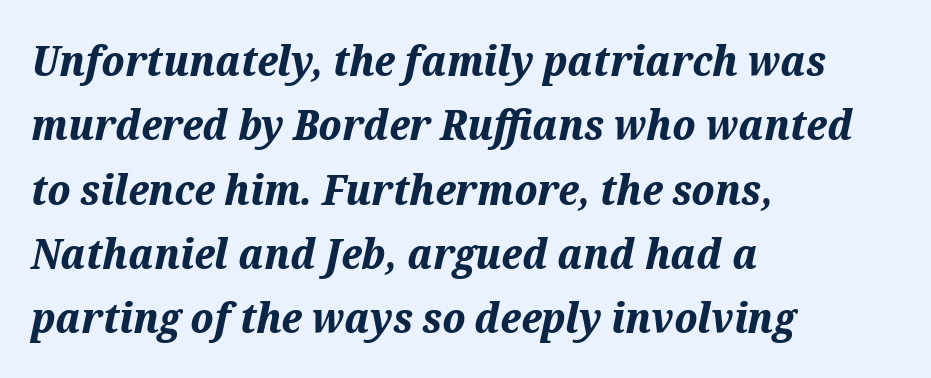
The image shows 42 px bold type, italic (leaning right); set left-aligned, normal line spacing (1.53x), normal letter spacing, not underlined; medium stroke contrast and a medium x-height.
